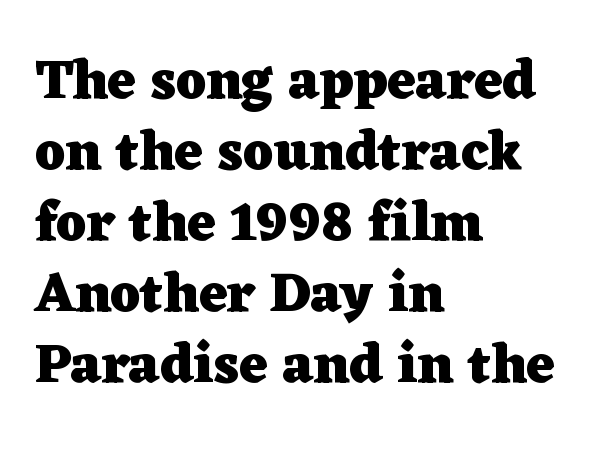
Q: Is the text bold? A: Yes.
Q: Is the text italic (slanted)? A: No, it is upright.
Q: Is the typeface a serif or a sans-serif typeface? A: Serif.
Q: Is the text underlined? A: No.
Q: How is the paragraph aligned? A: Left-aligned.
Q: Is the spacing between letters normal or unusually wide? A: Normal.
Q: Is the spacing between lines tight, normal or loose? A: Normal.
Q: Width (condensed, normal, or wide)? A: Wide.
Q: Stroke contrast? A: Low.
Q: x-height? A: Medium.
Q: Monospaced? A: No.
